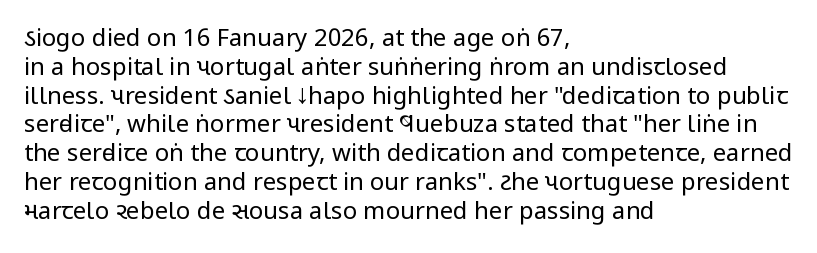
{"italic": "no", "bold": "no", "underline": "no", "align": "left", "line_spacing_ratio": 1.2, "letter_spacing": "normal", "letter_spacing_em": 0.0, "glyph_px": 24}
